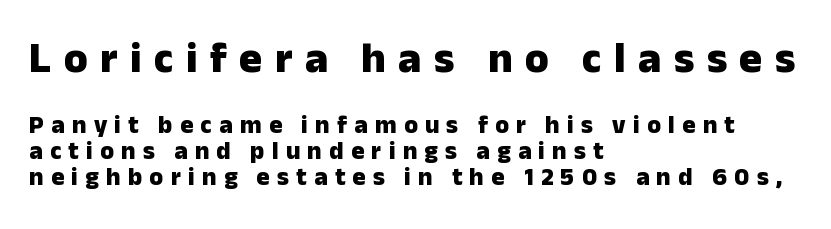
Q: Is the text bold? A: Yes.
Q: Is the text italic (slanted)? A: No, it is upright.
Q: Is the typeface a serif or a sans-serif typeface? A: Sans-serif.
Q: Is the text underlined? A: No.
Q: How is the paragraph aligned? A: Left-aligned.
Q: Is the spacing between letters normal or unusually wide? A: Unusually wide.
Q: Is the spacing between lines tight, normal or loose? A: Tight.
Q: Which block of text is set in a larger size, the first (top) or the second (bottom)? A: The first (top) one.
Q: Width (condensed, normal, or wide)? A: Normal.
Q: Stroke contrast? A: Low.
Q: x-height? A: Medium.
Q: Monospaced? A: No.
